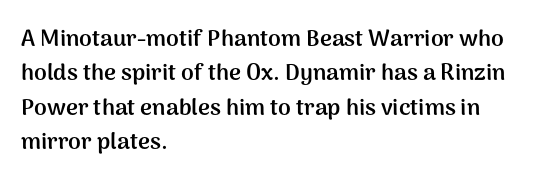
Q: Is the text bold? A: Yes.
Q: Is the text italic (slanted)? A: No, it is upright.
Q: Is the text underlined? A: No.
Q: How is the paragraph aligned? A: Left-aligned.
Q: Is the spacing between letters normal or unusually wide? A: Normal.
Q: Is the spacing between lines tight, normal or loose? A: Normal.
